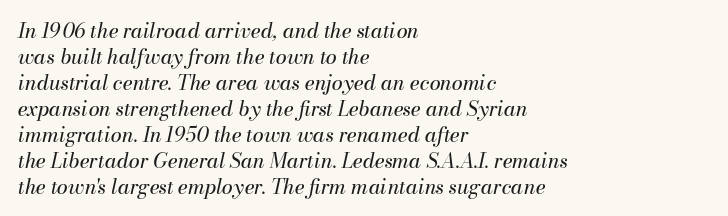
Q: Is the text bold? A: No.
Q: Is the text italic (slanted)? A: Yes, it leans right by about 13 degrees.
Q: Is the text underlined? A: No.
Q: How is the paragraph aligned? A: Left-aligned.
Q: Is the spacing between letters normal or unusually wide? A: Normal.
Q: Is the spacing between lines tight, normal or loose? A: Normal.
